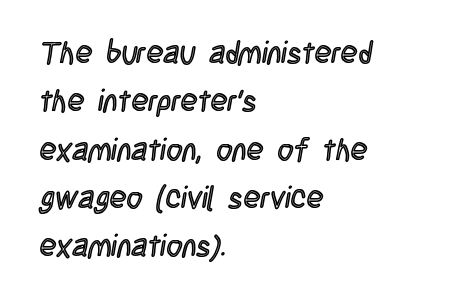
{"width": "condensed", "x_height": "large", "monospaced": "no", "underline": "no", "align": "left", "line_spacing": "normal", "line_spacing_ratio": 1.56, "letter_spacing": "normal", "letter_spacing_em": 0.0, "glyph_px": 31}
